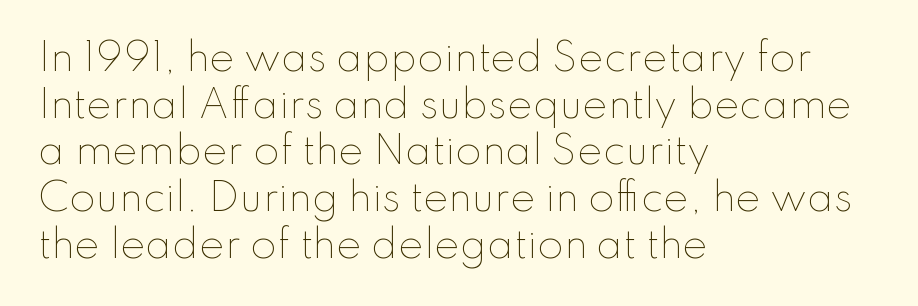
No extra ink here — the face is not bold. Character widths vary here, with narrow letters taking less room than wide ones. In terms of posture, this sample is upright. This sample is left-justified, so line endings fall wherever the words run out. Students, note that the glyphs here touch the page at normal intervals.
